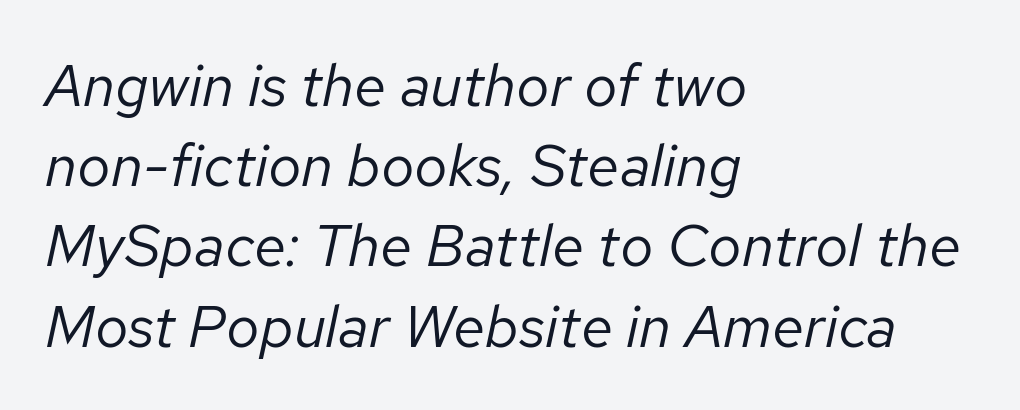
Q: Is the text bold? A: No.
Q: Is the text italic (slanted)? A: Yes, it leans right by about 12 degrees.
Q: Is the text underlined? A: No.
Q: How is the paragraph aligned? A: Left-aligned.
Q: Is the spacing between letters normal or unusually wide? A: Normal.
Q: Is the spacing between lines tight, normal or loose? A: Normal.
Q: Width (condensed, normal, or wide)? A: Normal.
Q: Stroke contrast? A: Low.
Q: x-height? A: Medium.
Q: Monospaced? A: No.
